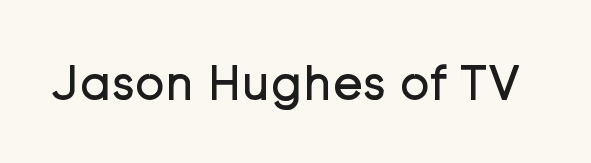
{"serif": "no", "italic": "no", "bold": "no", "weight": "regular", "width": "normal", "stroke_contrast": "low", "x_height": "medium", "monospaced": "no", "underline": "no", "letter_spacing": "normal", "letter_spacing_em": 0.0, "glyph_px": 51}
